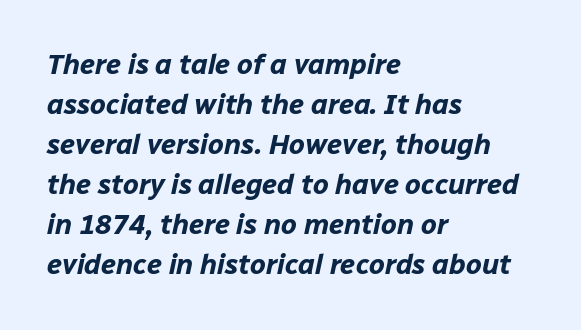
Nobody touched the tracking dial on this one. Looking at the ascenders, they clearly lean. The compositor pushed each line to the left boundary. The foot of each line stays bare and open. Notice how descenders clear the ascenders below comfortably — that's standard leading.
